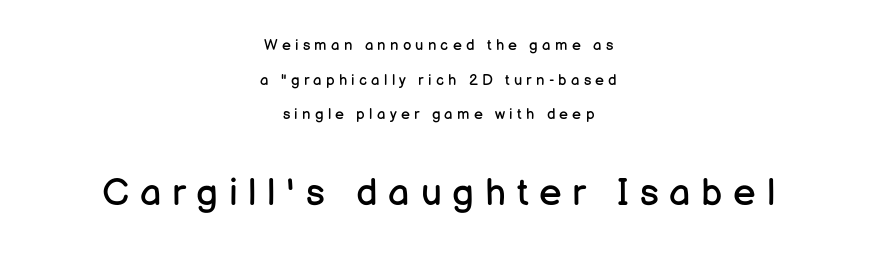
The image shows 38 px regular-weight sans-serif type, upright; set centered, loose line spacing (2.31x), unusually wide letter spacing (+0.28 em), not underlined; the second (bottom) block is 2.53x larger; low stroke contrast and a medium x-height.
